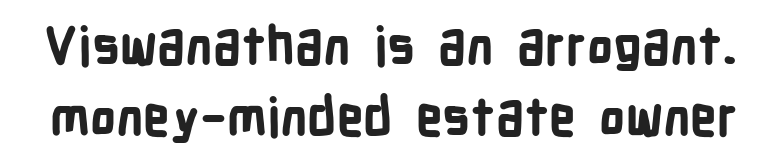
Q: Is the text bold? A: Yes.
Q: Is the text italic (slanted)? A: No, it is upright.
Q: Is the typeface a serif or a sans-serif typeface? A: Sans-serif.
Q: Is the text underlined? A: No.
Q: Is the spacing between letters normal or unusually wide? A: Normal.
Q: Is the spacing between lines tight, normal or loose? A: Normal.
Q: Width (condensed, normal, or wide)? A: Condensed.
Q: Stroke contrast? A: Low.
Q: x-height? A: Medium.
Q: Monospaced? A: No.
